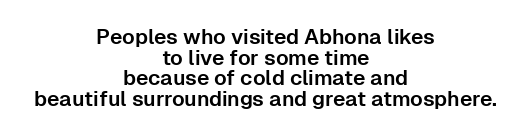
The image shows 21 px text type, upright; set centered, tight line spacing (0.98x), normal letter spacing, not underlined.
